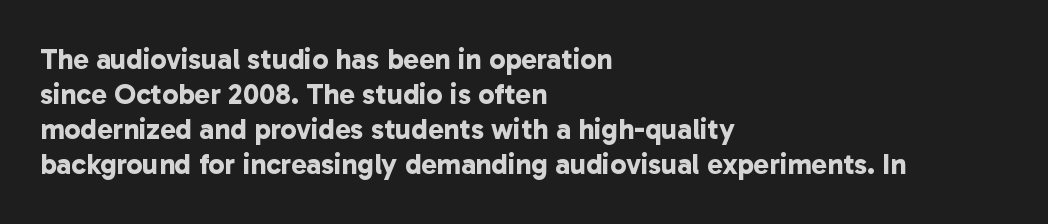
{"serif": "no", "bold": "yes", "weight": "bold", "width": "normal", "stroke_contrast": "low", "x_height": "medium", "monospaced": "no", "underline": "no", "align": "left", "line_spacing_ratio": 1.21, "letter_spacing": "normal", "letter_spacing_em": 0.0, "glyph_px": 29}
